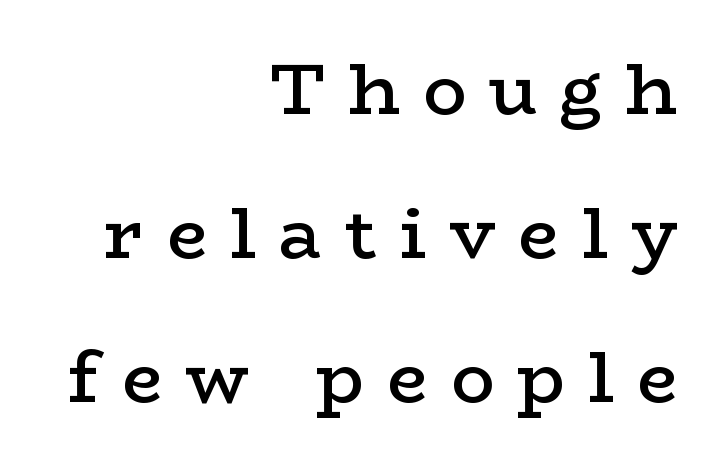
Q: Is the text bold? A: Semi-bold.
Q: Is the text italic (slanted)? A: No, it is upright.
Q: Is the typeface a serif or a sans-serif typeface? A: Serif.
Q: Is the text underlined? A: No.
Q: How is the paragraph aligned? A: Right-aligned.
Q: Is the spacing between letters normal or unusually wide? A: Unusually wide.
Q: Is the spacing between lines tight, normal or loose? A: Loose.
Q: Width (condensed, normal, or wide)? A: Wide.
Q: Stroke contrast? A: Low.
Q: x-height? A: Medium.
Q: Monospaced? A: No.
